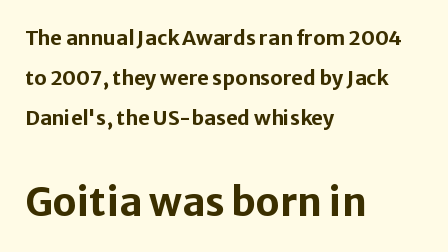
The image shows 39 px bold sans-serif type, upright; set left-aligned, loose line spacing (2.01x), normal letter spacing, not underlined; the second (bottom) block is 1.95x larger; low stroke contrast and a medium x-height.
